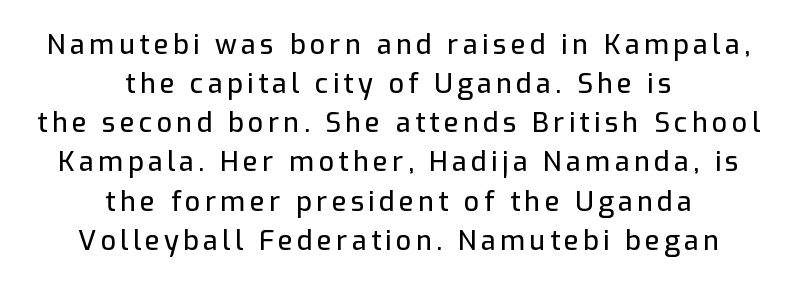
Underlining? Definitely not there. Italic? Not at all — the glyphs are vertical. The passage shown stacks its lines at a standard gap. In CSS terms this would be text-align: center.
